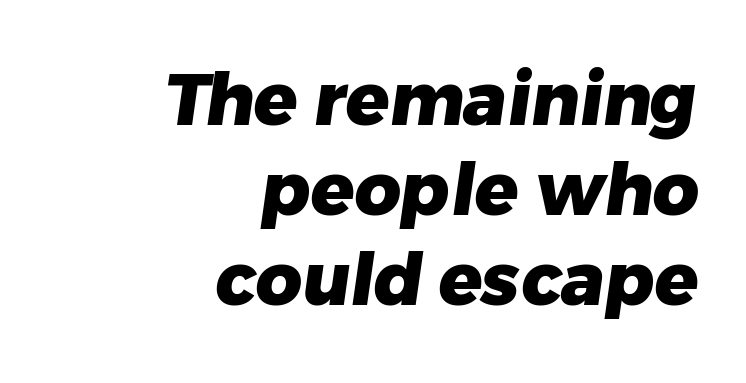
{"serif": "no", "bold": "yes", "weight": "heavy", "width": "normal", "stroke_contrast": "low", "x_height": "medium", "monospaced": "no", "underline": "no", "align": "right", "line_spacing": "normal", "line_spacing_ratio": 1.25, "letter_spacing": "normal", "letter_spacing_em": 0.0, "glyph_px": 72}
